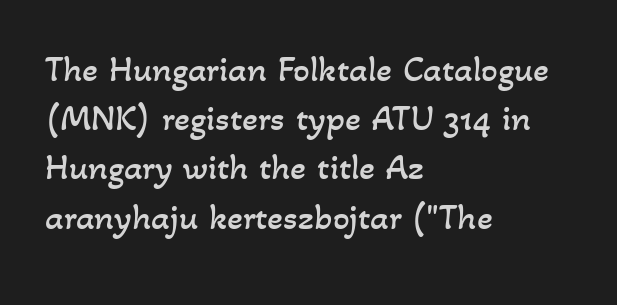
Q: Is the text bold? A: No.
Q: Is the text underlined? A: No.
Q: How is the paragraph aligned? A: Left-aligned.
Q: Is the spacing between letters normal or unusually wide? A: Normal.
Q: Is the spacing between lines tight, normal or loose? A: Normal.
Q: Width (condensed, normal, or wide)? A: Normal.
Q: Stroke contrast? A: Low.
Q: x-height? A: Small.
Q: Monospaced? A: No.
